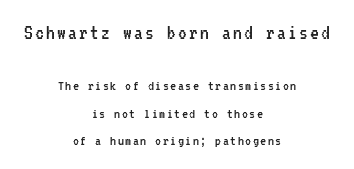
{"italic": "no", "bold": "no", "underline": "no", "align": "center", "line_spacing_ratio": 1.81, "larger_block": "first", "size_ratio": 1.47, "glyph_px": 22}
